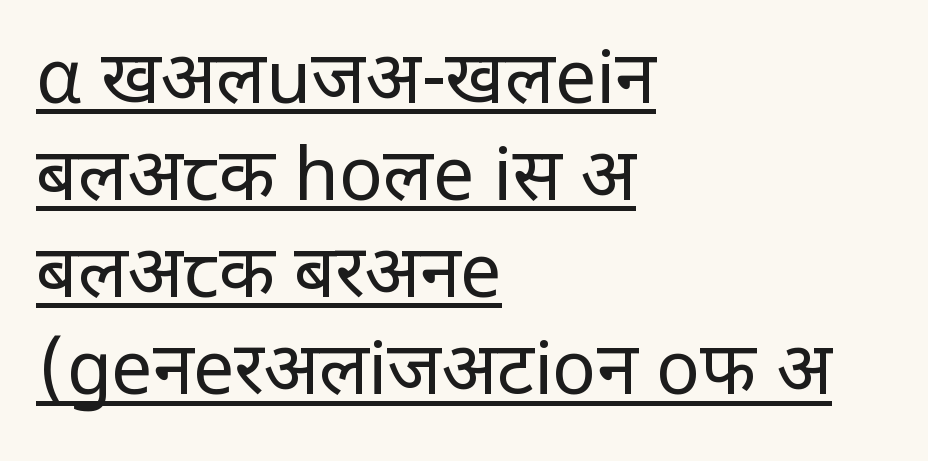
Q: Is the text bold? A: No.
Q: Is the text italic (slanted)? A: No, it is upright.
Q: Is the typeface a serif or a sans-serif typeface? A: Sans-serif.
Q: Is the text underlined? A: Yes.
Q: How is the paragraph aligned? A: Left-aligned.
Q: Is the spacing between letters normal or unusually wide? A: Normal.
Q: Is the spacing between lines tight, normal or loose? A: Normal.
Q: Width (condensed, normal, or wide)? A: Normal.
Q: Stroke contrast? A: Low.
Q: x-height? A: Large.
Q: Monospaced? A: No.
